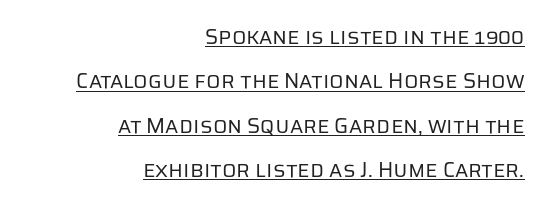
{"italic": "no", "bold": "no", "underline": "yes", "align": "right", "line_spacing": "loose", "line_spacing_ratio": 2.11, "letter_spacing": "normal", "letter_spacing_em": 0.0, "glyph_px": 21}
